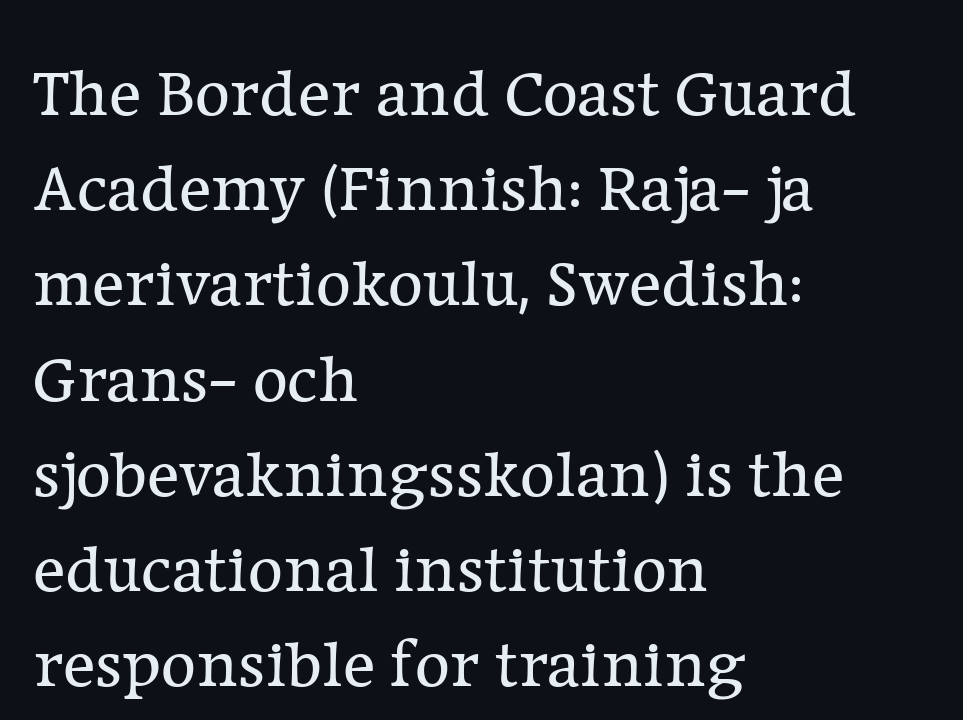
{"serif": "yes", "italic": "no", "bold": "no", "weight": "regular", "width": "normal", "stroke_contrast": "low", "x_height": "medium", "monospaced": "no", "underline": "no", "align": "left", "line_spacing": "normal", "line_spacing_ratio": 1.4, "letter_spacing": "normal", "letter_spacing_em": 0.0, "glyph_px": 68}
